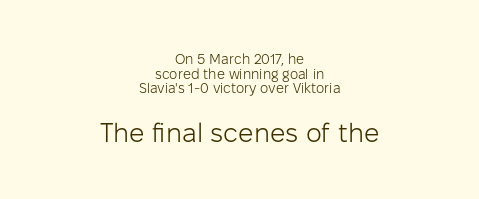
The image shows 27 px text type, upright; set centered, tight line spacing (1.05x), normal letter spacing, not underlined; the second (bottom) block is 1.93x larger.
